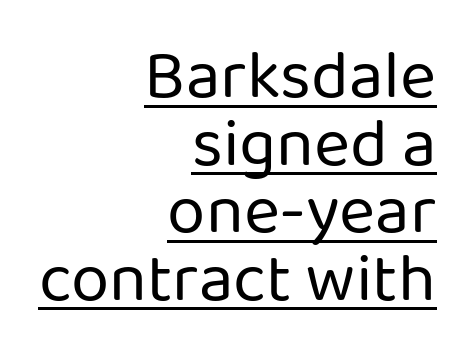
Q: Is the text bold? A: No.
Q: Is the text italic (slanted)? A: No, it is upright.
Q: Is the typeface a serif or a sans-serif typeface? A: Sans-serif.
Q: Is the text underlined? A: Yes.
Q: How is the paragraph aligned? A: Right-aligned.
Q: Is the spacing between letters normal or unusually wide? A: Normal.
Q: Is the spacing between lines tight, normal or loose? A: Tight.
Q: Width (condensed, normal, or wide)? A: Normal.
Q: Stroke contrast? A: Low.
Q: x-height? A: Medium.
Q: Monospaced? A: No.
